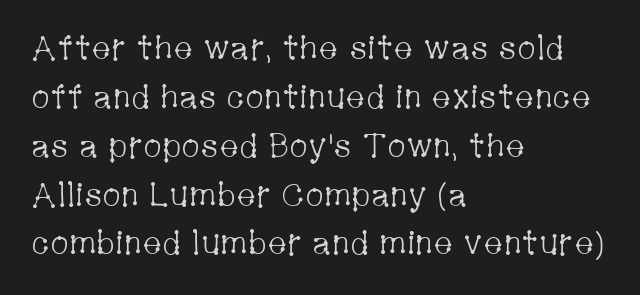
{"serif": "yes", "italic": "no", "bold": "no", "weight": "light", "width": "condensed", "stroke_contrast": "low", "x_height": "medium", "monospaced": "no", "underline": "no", "align": "left", "line_spacing": "normal", "line_spacing_ratio": 1.48, "letter_spacing": "normal", "letter_spacing_em": 0.0, "glyph_px": 33}
